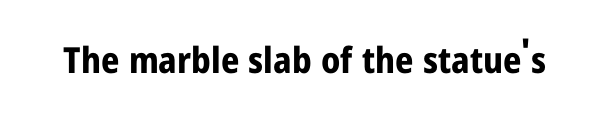
Q: Is the text bold? A: Yes.
Q: Is the text italic (slanted)? A: No, it is upright.
Q: Is the typeface a serif or a sans-serif typeface? A: Sans-serif.
Q: Is the text underlined? A: No.
Q: Is the spacing between letters normal or unusually wide? A: Normal.
Q: Width (condensed, normal, or wide)? A: Condensed.
Q: Stroke contrast? A: Low.
Q: x-height? A: Medium.
Q: Monospaced? A: No.
